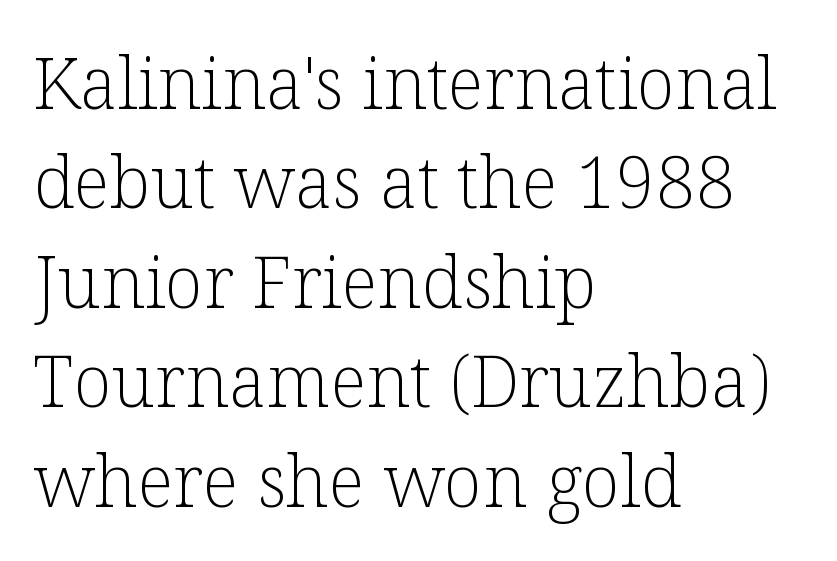
Varying glyph widths throughout — classic text-font behaviour. Font category for this specimen: serif. The compositor pushed each line to the left boundary. The lettering holds an erect, upright posture throughout.
